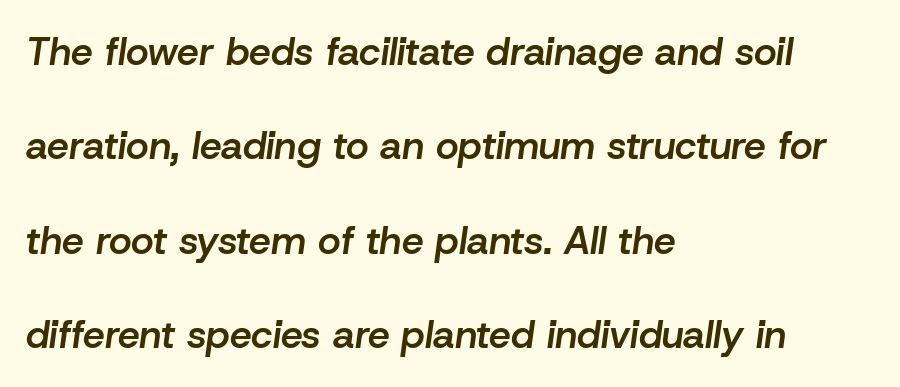
{"italic": "yes", "lean": "right", "slant_degrees": 8, "bold": "semi", "weight": "semibold", "width": "normal", "stroke_contrast": "low", "x_height": "medium", "monospaced": "no", "underline": "no", "align": "left", "line_spacing": "loose", "line_spacing_ratio": 2.42, "letter_spacing": "normal", "letter_spacing_em": 0.0, "glyph_px": 39}
